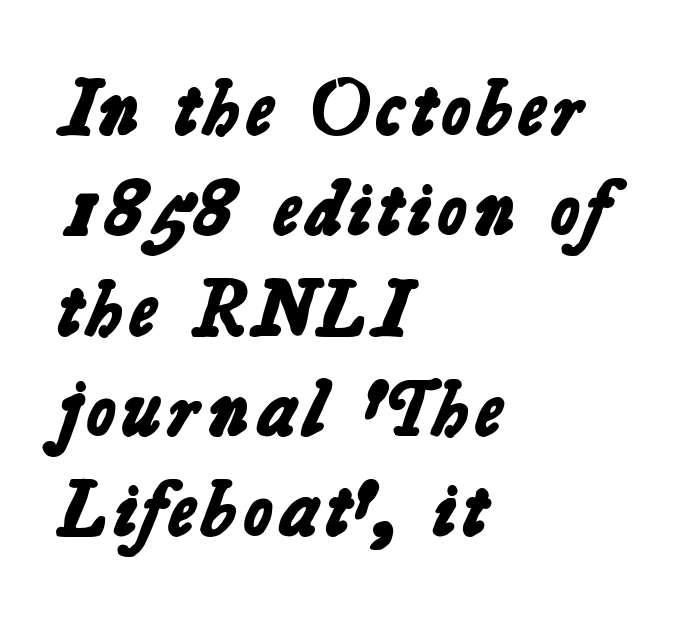
The string is rendered with underlining switched off. Nope, no serifs anywhere on these letters. Short and long lines alike share a common starting point at left. A typesetter would call this leading conventional body-copy spacing. The sample has been set heavy, in full bold. Do the characters align in a grid? No, the font is proportional.
